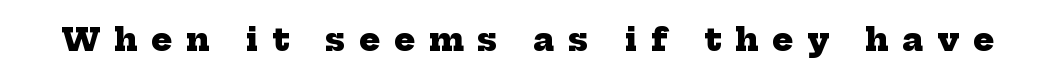
You'd pick this weight for a headline — it's a proper bold. The glyphs are unaccompanied by any horizontal stroke below them. Someone cranked the tracking dial way up on this one. This sample has the flowing, uneven cadence of proportional lettering. Serif or sans? Serif — the stroke terminals have little feet.
